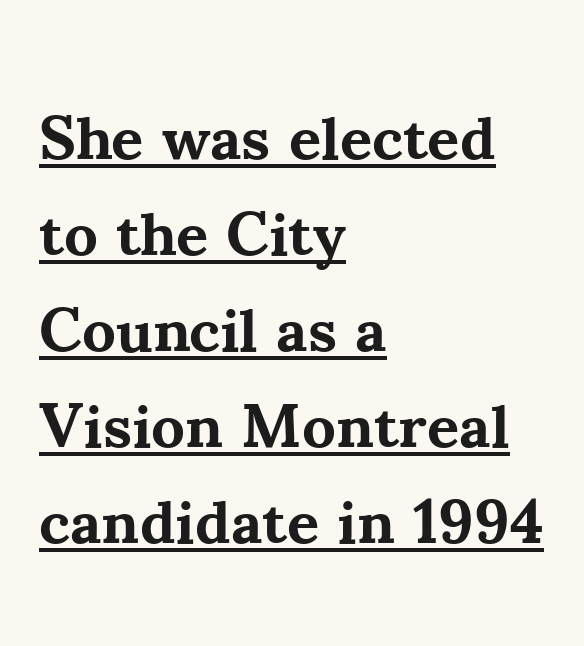
Summary of weight: heavy, a full bold. Is there any slant? The stems are plumb. Short and long lines alike share a common starting point at left. This sample uses a serif face. You could not count columns in this text — the font is proportionally spaced. Check the space under the baseline: a stroke is drawn there.
